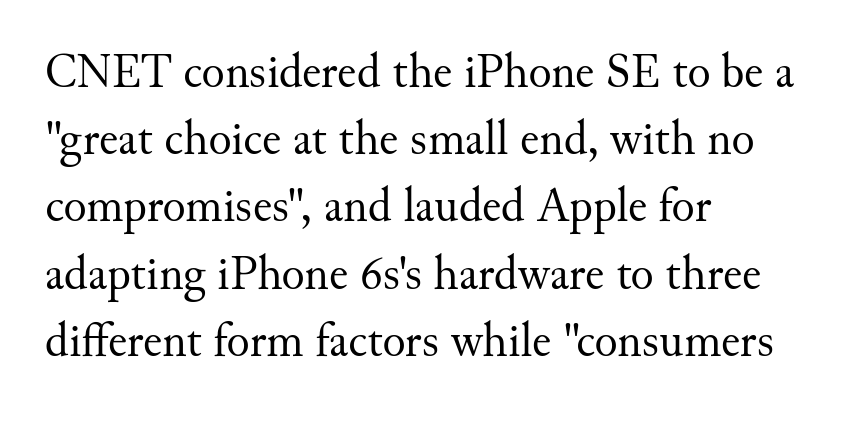
Q: Is the text bold? A: No.
Q: Is the text italic (slanted)? A: No, it is upright.
Q: Is the typeface a serif or a sans-serif typeface? A: Serif.
Q: Is the text underlined? A: No.
Q: How is the paragraph aligned? A: Left-aligned.
Q: Is the spacing between letters normal or unusually wide? A: Normal.
Q: Is the spacing between lines tight, normal or loose? A: Normal.
Q: Width (condensed, normal, or wide)? A: Normal.
Q: Stroke contrast? A: Medium.
Q: x-height? A: Small.
Q: Monospaced? A: No.
